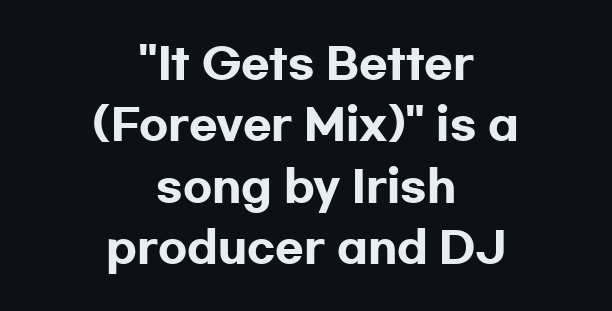
Q: Is the text bold? A: Yes.
Q: Is the text italic (slanted)? A: No, it is upright.
Q: Is the typeface a serif or a sans-serif typeface? A: Sans-serif.
Q: Is the text underlined? A: No.
Q: How is the paragraph aligned? A: Centered.
Q: Is the spacing between letters normal or unusually wide? A: Normal.
Q: Is the spacing between lines tight, normal or loose? A: Normal.
Q: Width (condensed, normal, or wide)? A: Wide.
Q: Stroke contrast? A: Low.
Q: x-height? A: Medium.
Q: Monospaced? A: No.
